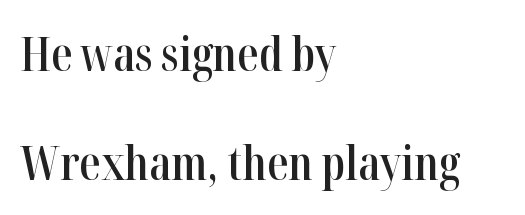
Q: Is the text bold? A: Semi-bold.
Q: Is the text italic (slanted)? A: No, it is upright.
Q: Is the typeface a serif or a sans-serif typeface? A: Serif.
Q: Is the text underlined? A: No.
Q: How is the paragraph aligned? A: Left-aligned.
Q: Is the spacing between letters normal or unusually wide? A: Normal.
Q: Is the spacing between lines tight, normal or loose? A: Loose.
Q: Width (condensed, normal, or wide)? A: Condensed.
Q: Stroke contrast? A: High.
Q: x-height? A: Medium.
Q: Monospaced? A: No.
